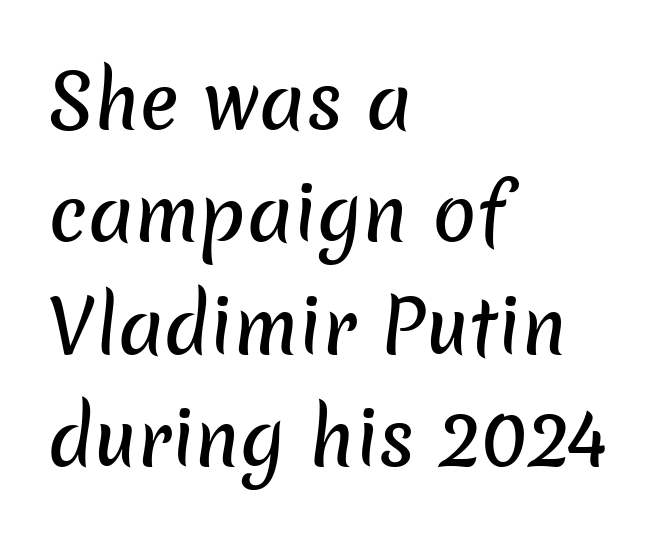
No extra tracking has been applied to these lines. Proportional: the letters do not fall into vertical columns. Decoration check: the copy has no underline. The glyphs in this specimen are sans serif. Compared with typical paragraphs, the rows here are spaced about the same.
